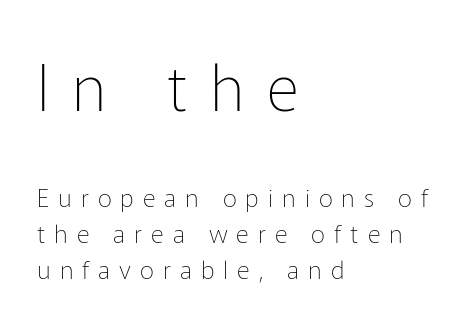
Q: Is the text bold? A: No.
Q: Is the text italic (slanted)? A: No, it is upright.
Q: Is the typeface a serif or a sans-serif typeface? A: Sans-serif.
Q: Is the text underlined? A: No.
Q: How is the paragraph aligned? A: Left-aligned.
Q: Is the spacing between letters normal or unusually wide? A: Unusually wide.
Q: Is the spacing between lines tight, normal or loose? A: Normal.
Q: Which block of text is set in a larger size, the first (top) or the second (bottom)? A: The first (top) one.
Q: Width (condensed, normal, or wide)? A: Normal.
Q: Stroke contrast? A: Low.
Q: x-height? A: Medium.
Q: Monospaced? A: No.
